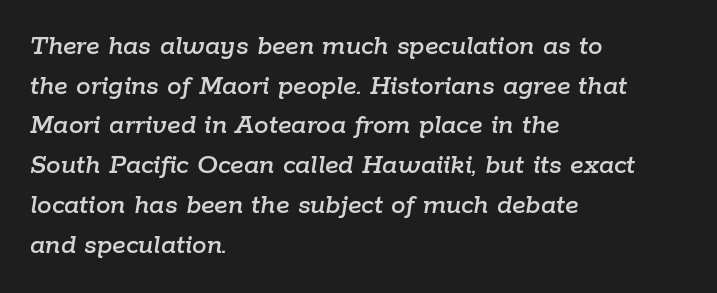
Q: Is the text italic (slanted)? A: Yes, it leans right by about 9 degrees.
Q: Is the text underlined? A: No.
Q: How is the paragraph aligned? A: Left-aligned.
Q: Is the spacing between letters normal or unusually wide? A: Normal.
Q: Is the spacing between lines tight, normal or loose? A: Normal.
Q: Width (condensed, normal, or wide)? A: Normal.
Q: Stroke contrast? A: Low.
Q: x-height? A: Medium.
Q: Monospaced? A: No.
